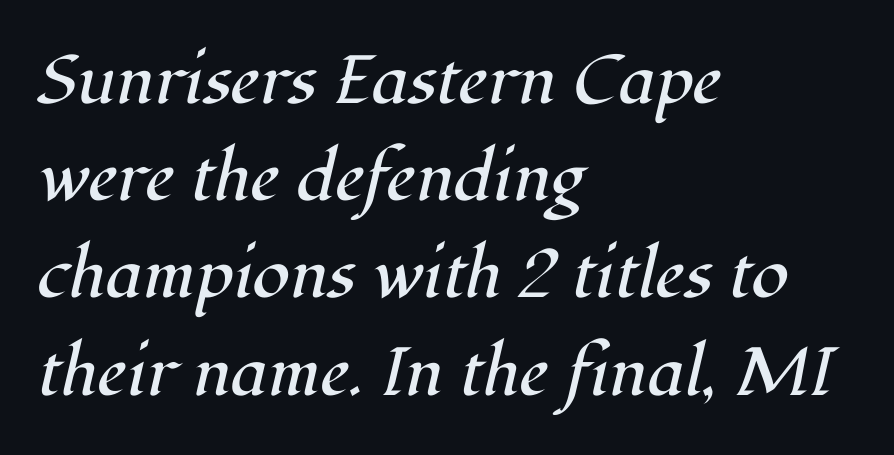
The vertical gap from one line to the next is medium. An italicized treatment has been applied to the whole sample. Underlining? Definitely not there. These glyphs show unthickened strokes, regular width or finer.
